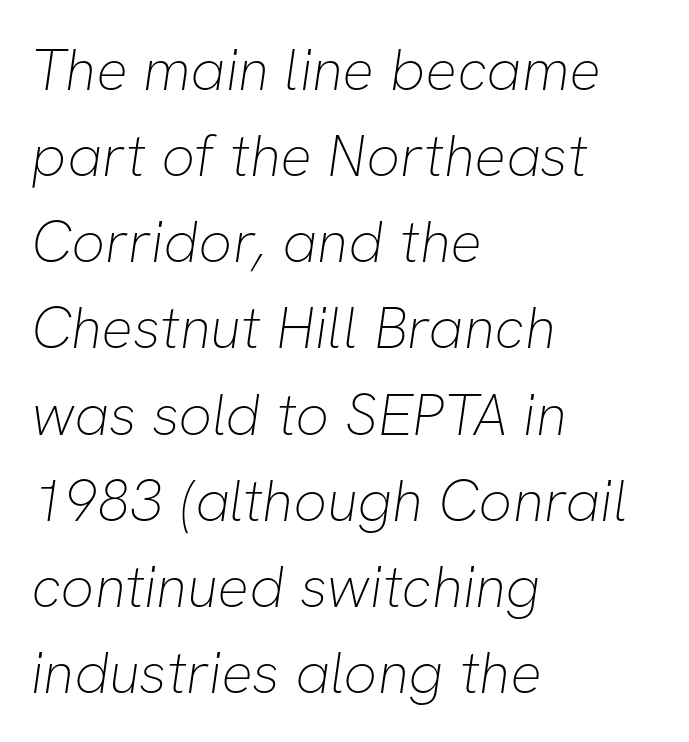
Whoever set this chose a conventional vertical rhythm. Horizontally, the lines are justified to the leading edge only. To sum up the face: it is a sans, with no serifs. Plain, unruled lines of type. Spacing verdict: proportional, widths tailored to each character.
